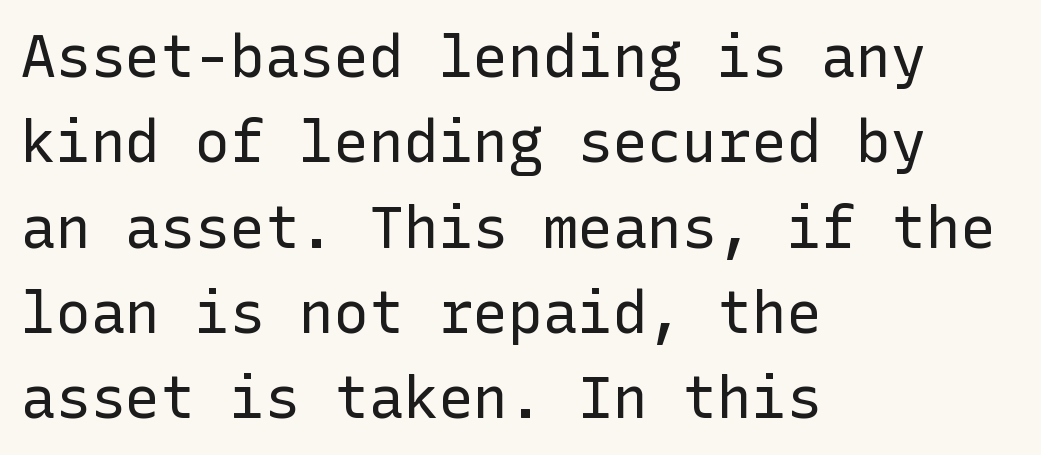
The image shows 58 px regular-weight sans-serif type, upright; set left-aligned, normal line spacing (1.47x), normal letter spacing, not underlined; low stroke contrast and a medium x-height.
